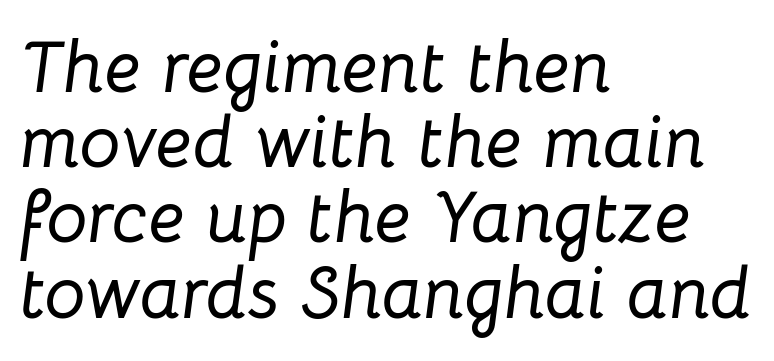
The foot of each line stays bare and open. Here the designer chose a conventional face with non-uniform glyph widths. Casual observation: everything's shoved over to the left. You can tell it's italic because the verticals aren't actually vertical.
